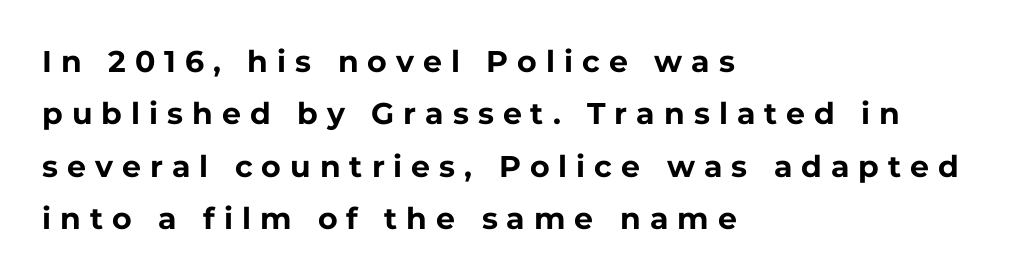
The image shows 30 px bold sans-serif type, upright; set left-aligned, line spacing 1.75x, unusually wide letter spacing (+0.3 em), not underlined; low stroke contrast and a medium x-height.
